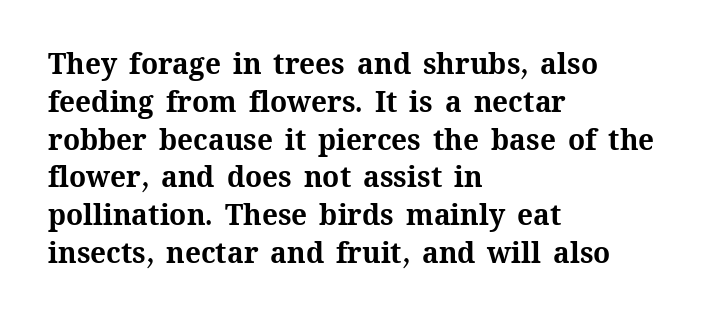
{"italic": "no", "bold": "yes", "weight": "bold", "width": "normal", "stroke_contrast": "medium", "x_height": "medium", "monospaced": "no", "underline": "no", "align": "left", "line_spacing": "normal", "line_spacing_ratio": 1.35, "letter_spacing": "normal", "letter_spacing_em": 0.0, "glyph_px": 28}
